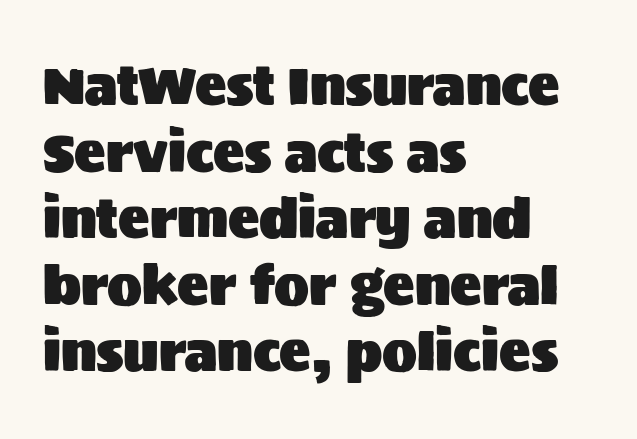
The leading is moderate, giving the passage an even texture. You could not count columns in this text — the font is proportionally spaced. The font family rendered here belongs to the sans-serif group. Check under the words: just untouched page. The lettering holds an erect, upright posture throughout.
